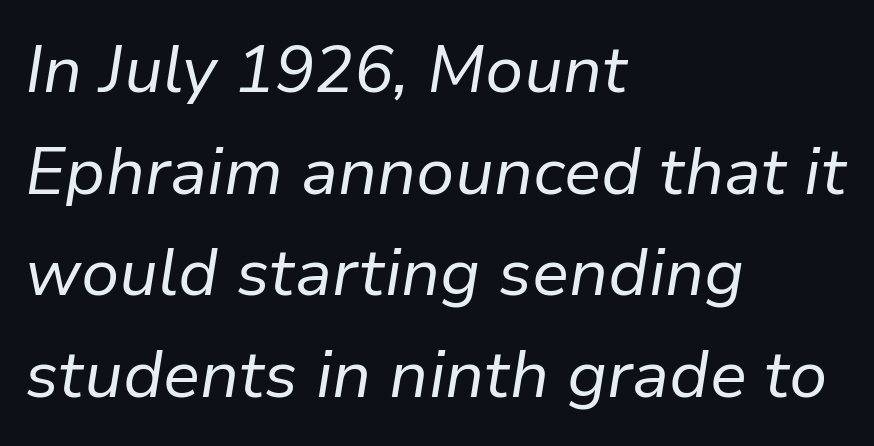
Q: Is the text bold? A: No.
Q: Is the text italic (slanted)? A: Yes, it leans right by about 9 degrees.
Q: Is the text underlined? A: No.
Q: How is the paragraph aligned? A: Left-aligned.
Q: Is the spacing between letters normal or unusually wide? A: Normal.
Q: Is the spacing between lines tight, normal or loose? A: Normal.
Q: Width (condensed, normal, or wide)? A: Normal.
Q: Stroke contrast? A: Low.
Q: x-height? A: Medium.
Q: Monospaced? A: No.
